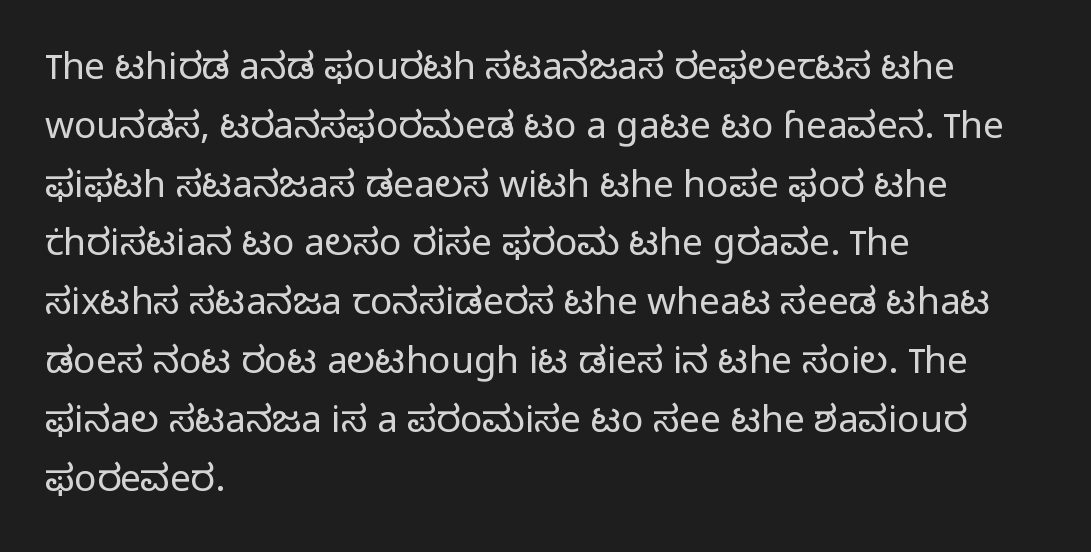
The image shows 37 px light sans-serif type, upright; set left-aligned, normal line spacing (1.59x), normal letter spacing, not underlined; low stroke contrast and a medium x-height.
